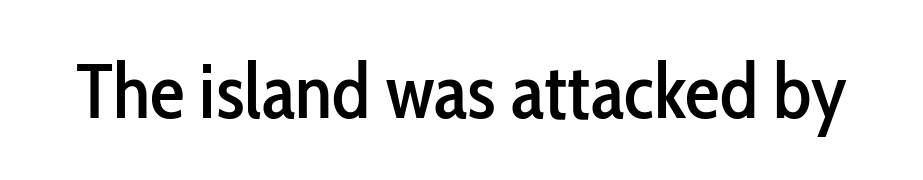
Q: Is the text italic (slanted)? A: No, it is upright.
Q: Is the typeface a serif or a sans-serif typeface? A: Sans-serif.
Q: Is the text underlined? A: No.
Q: Is the spacing between letters normal or unusually wide? A: Normal.
Q: Width (condensed, normal, or wide)? A: Condensed.
Q: Stroke contrast? A: Low.
Q: x-height? A: Medium.
Q: Monospaced? A: No.
